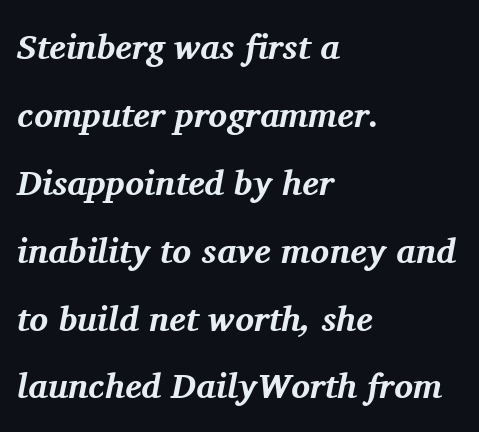
The image shows 35 px bold serif type, italic (leaning right); set left-aligned, loose line spacing (1.94x), normal letter spacing, not underlined; medium stroke contrast and a medium x-height.
